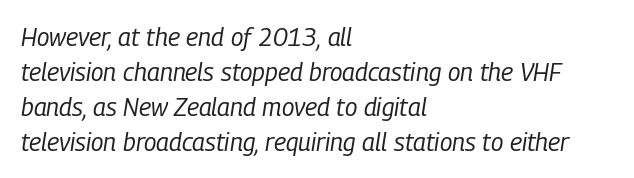
Stroke thickness stays within the range of a standard reading face or lighter. The passage shown has conventional tracking throughout. A typesetter would mark this as italic. The rendering anchors every line to the left-hand side. This block has exactly the height ordinary leading produces. This rendering features lettering with no underline.
